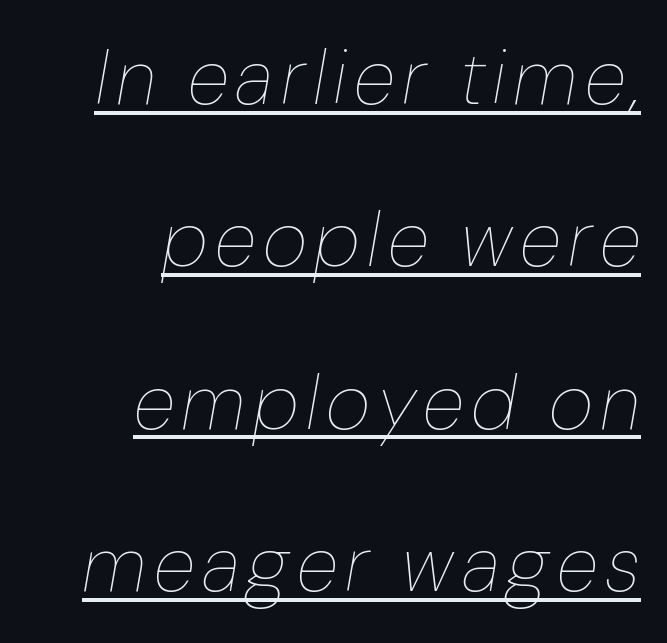
The image shows 77 px thin type, italic (leaning right); set right-aligned, loose line spacing (2.11x), underlined; low stroke contrast and a medium x-height.
